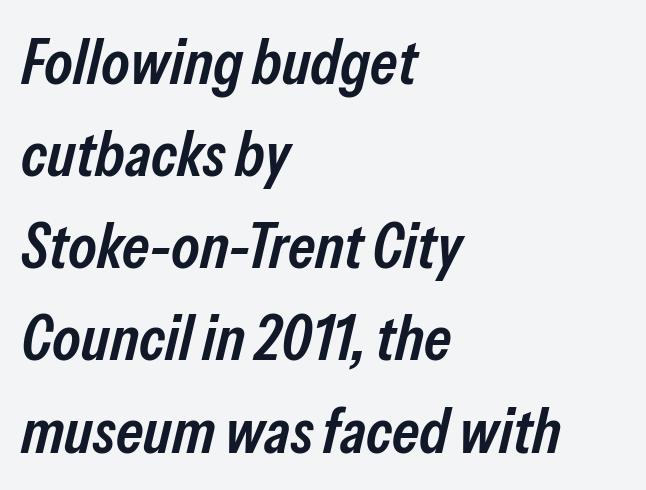
Q: Is the text bold? A: Semi-bold.
Q: Is the text italic (slanted)? A: Yes, it leans right by about 13 degrees.
Q: Is the text underlined? A: No.
Q: How is the paragraph aligned? A: Left-aligned.
Q: Is the spacing between letters normal or unusually wide? A: Normal.
Q: Is the spacing between lines tight, normal or loose? A: Normal.
Q: Width (condensed, normal, or wide)? A: Condensed.
Q: Stroke contrast? A: Low.
Q: x-height? A: Medium.
Q: Monospaced? A: No.
